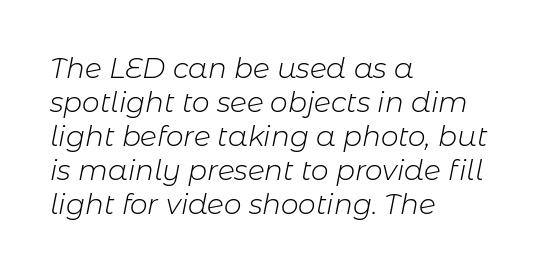
In terms of letterspacing, this is plain default setting. Compared with a centered layout, this one pins lines to the left instead. Posture: slanted. Heaviness? Minimal to ordinary, like unemphasized prose. Spacing verdict: proportional, widths tailored to each character. This rendering features lettering with no underline.
